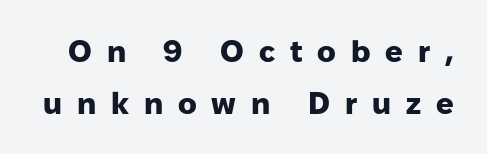
Q: Is the text bold? A: Yes.
Q: Is the text italic (slanted)? A: No, it is upright.
Q: Is the typeface a serif or a sans-serif typeface? A: Sans-serif.
Q: Is the text underlined? A: No.
Q: Is the spacing between letters normal or unusually wide? A: Unusually wide.
Q: Is the spacing between lines tight, normal or loose? A: Normal.
Q: Width (condensed, normal, or wide)? A: Normal.
Q: Stroke contrast? A: Low.
Q: x-height? A: Medium.
Q: Monospaced? A: No.
